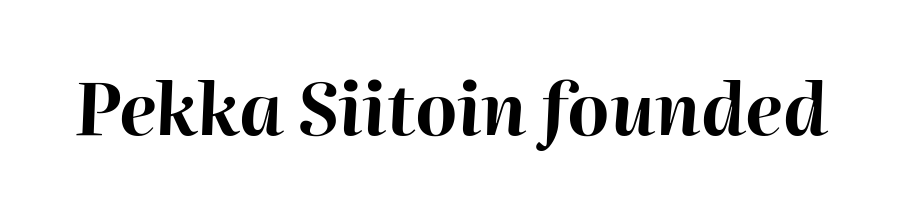
Nobody touched the tracking dial on this one. Looks like regular typesetting: each glyph gets only the width it needs. Each row of text sits above clean, open space. I'd describe the lettering as bold — thick and assertive.
